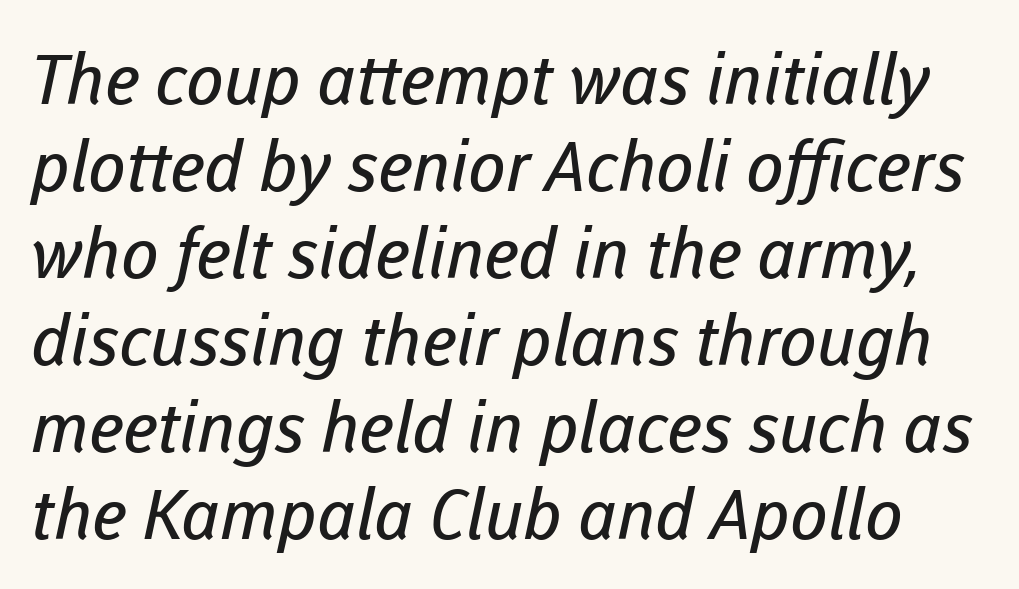
Does extra space separate the letters? No, they use regular spacing. Honestly, there is no underline to notice here at all. Caption: face not bold, strokes unweighted. The rendering uses a moderate line-height, typical for paragraphs.
